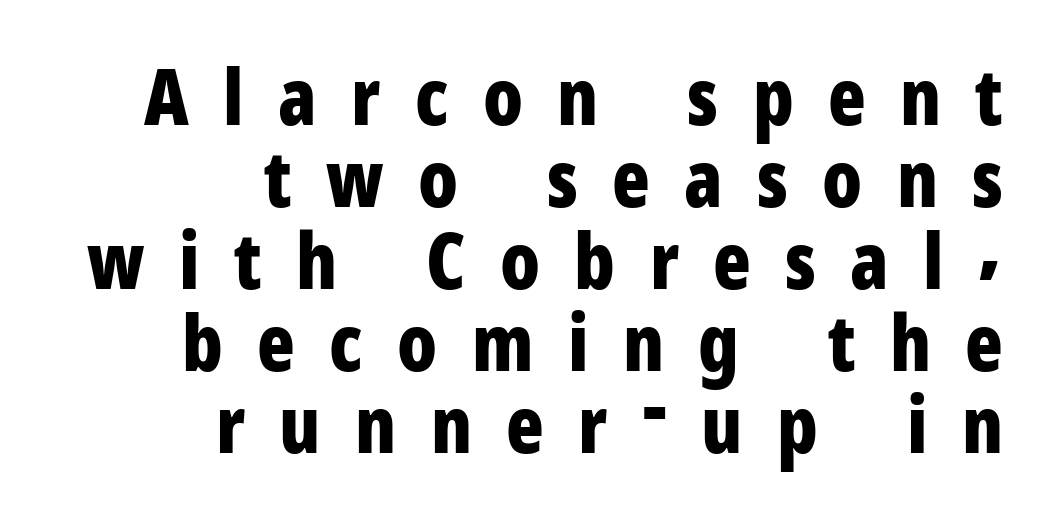
Typographically, this falls in the sans-serif category. Character widths vary here, with narrow letters taking less room than wide ones. The passage shown has open, widely tracked lettering throughout. The passage is arranged like a letterhead date or caption credit — flush right.
